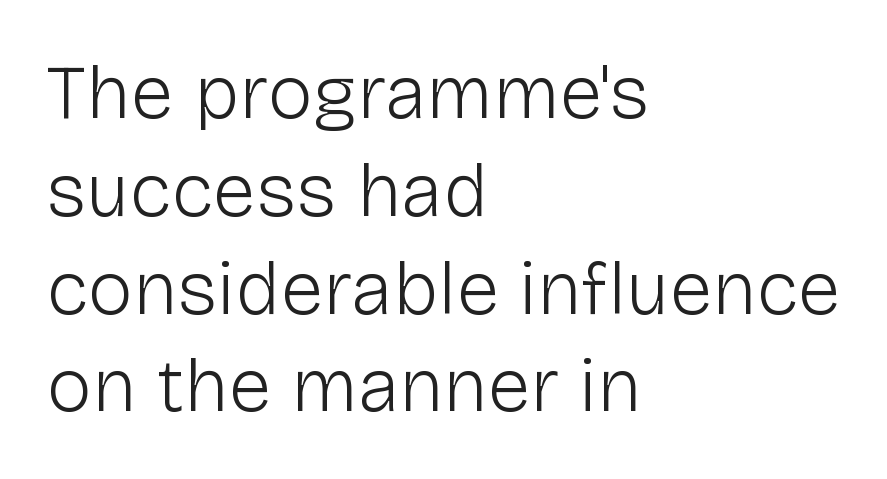
A bare baseline throughout the passage. Regarding serifs, this sample does without them. Counters stay open thanks to moderate or lighter strokes. Leftover space on each line is placed entirely after the last word. Every character sits straight up, as roman type does. Varying glyph widths throughout — classic text-font behaviour.
